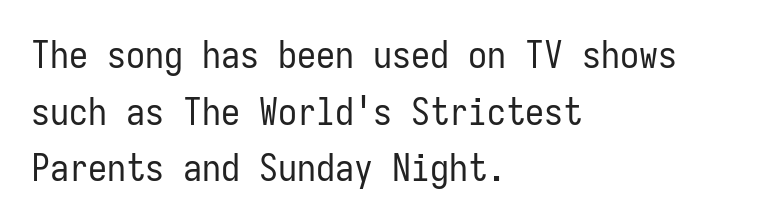
The image shows 38 px regular-weight, condensed sans-serif type, upright, monospaced; set left-aligned, normal line spacing (1.49x), normal letter spacing, not underlined; low stroke contrast and a medium x-height.
